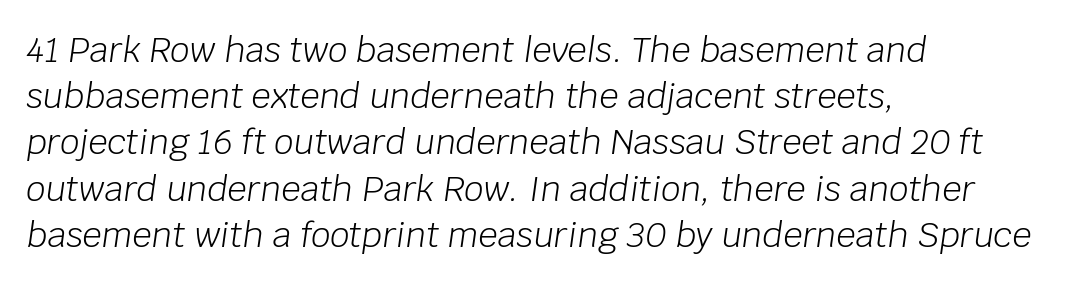
This sample uses an oblique cut, with every glyph tilted off the vertical. A typesetter would call this leading conventional body-copy spacing. How are the letters spaced? Ordinarily, with no added tracking. Line beginnings align vertically; line endings do not.
